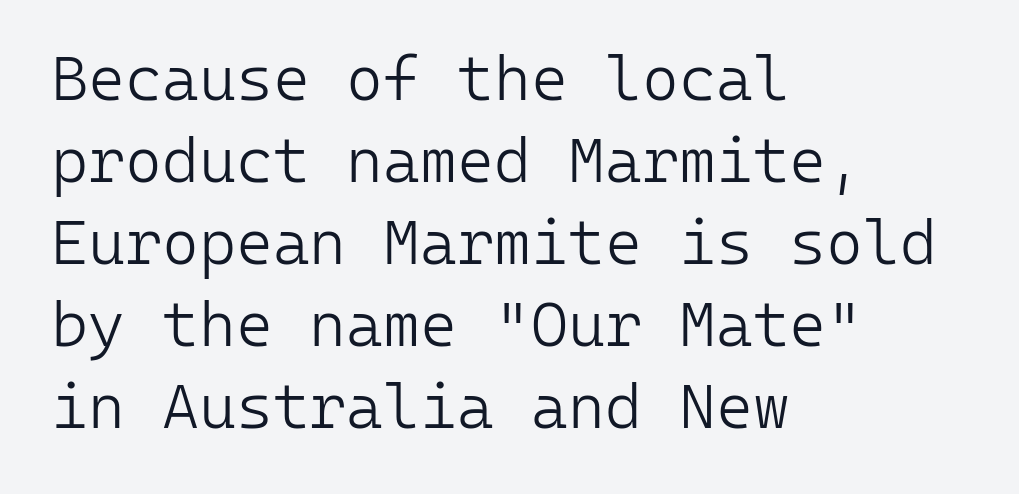
{"serif": "no", "italic": "no", "bold": "no", "weight": "light", "width": "normal", "stroke_contrast": "low", "x_height": "medium", "monospaced": "yes", "underline": "no", "align": "left", "line_spacing": "normal", "line_spacing_ratio": 1.3, "letter_spacing": "normal", "letter_spacing_em": 0.0, "glyph_px": 63}
